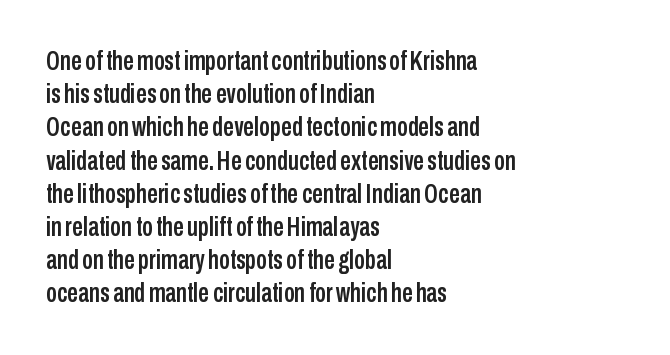
The image shows 27 px text type, upright; set left-aligned, line spacing 1.23x, normal letter spacing, not underlined.
